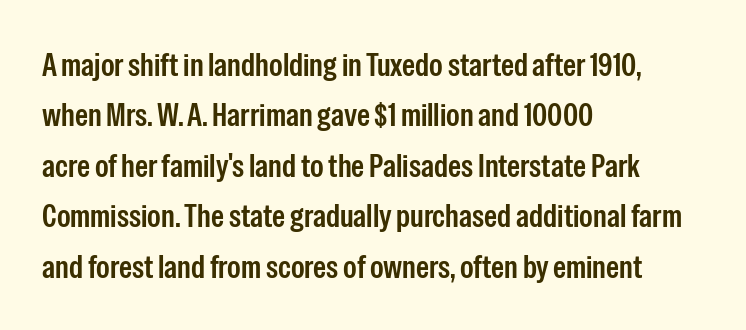
Line beginnings align vertically; line endings do not. The passage shown is semibold, sitting just below true bold. Glance below the letters and you will spot only blank space. The letters advance in unequal steps, a hallmark of proportional type. This sample uses plain, unmodified letter spacing. The designer left line spacing at the default.
